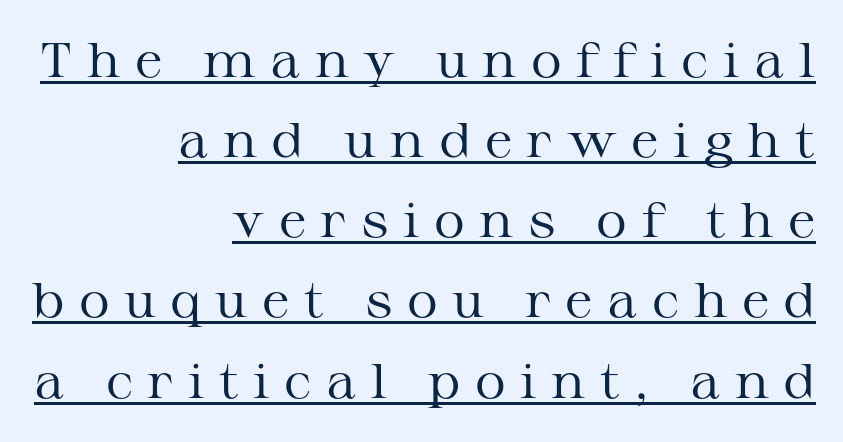
Leftover space on each line is placed entirely before the opening word. Looks like regular typesetting: each glyph gets only the width it needs. These lines were composed using upright roman letters. The face used here is rendered with a markedly widened letterfit. The rendering uses the underline text-decoration.
